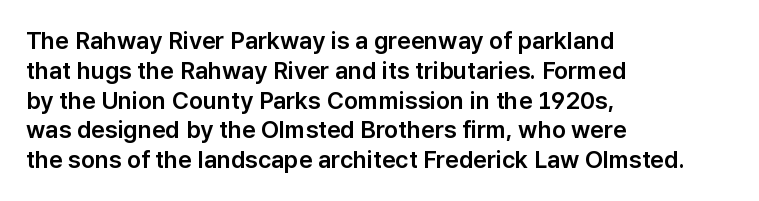
{"italic": "no", "underline": "no", "align": "left", "line_spacing_ratio": 1.24, "letter_spacing": "normal", "letter_spacing_em": 0.0, "glyph_px": 24}
